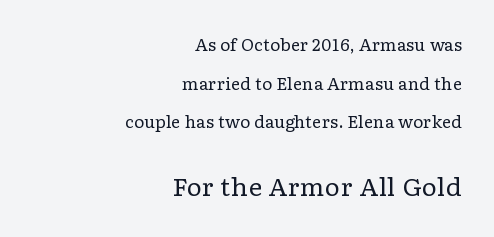
{"italic": "no", "bold": "no", "underline": "no", "align": "right", "line_spacing": "loose", "line_spacing_ratio": 2.42, "letter_spacing": "normal", "letter_spacing_em": 0.0, "larger_block": "second", "size_ratio": 1.5, "glyph_px": 24}
